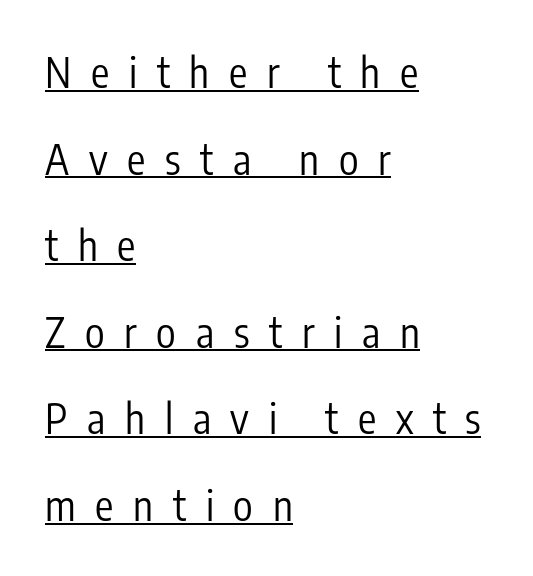
The image shows 41 px regular-weight, condensed sans-serif type, upright; set left-aligned, loose line spacing (2.11x), unusually wide letter spacing (+0.48 em), underlined; low stroke contrast and a medium x-height.
